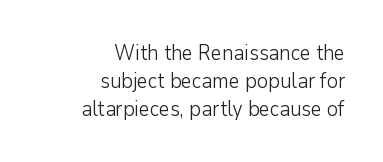
Q: Is the text bold? A: No.
Q: Is the text italic (slanted)? A: No, it is upright.
Q: Is the text underlined? A: No.
Q: How is the paragraph aligned? A: Right-aligned.
Q: Is the spacing between letters normal or unusually wide? A: Normal.
Q: Is the spacing between lines tight, normal or loose? A: Normal.
